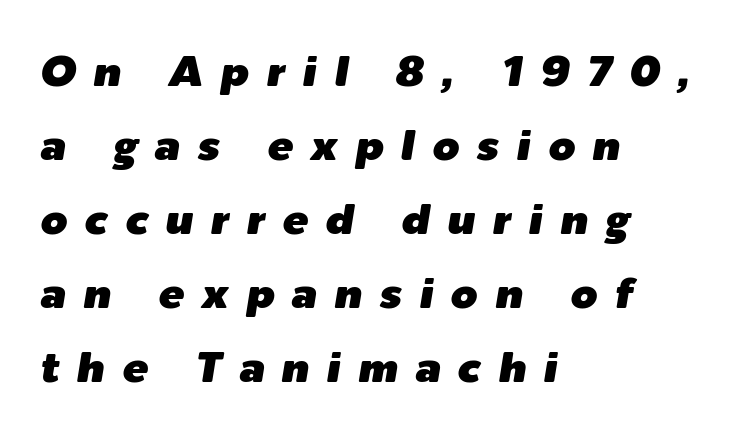
The image shows 43 px text type, italic (leaning right); set left-aligned, line spacing 1.72x, unusually wide letter spacing (+0.4 em), not underlined; low stroke contrast and a medium x-height.
